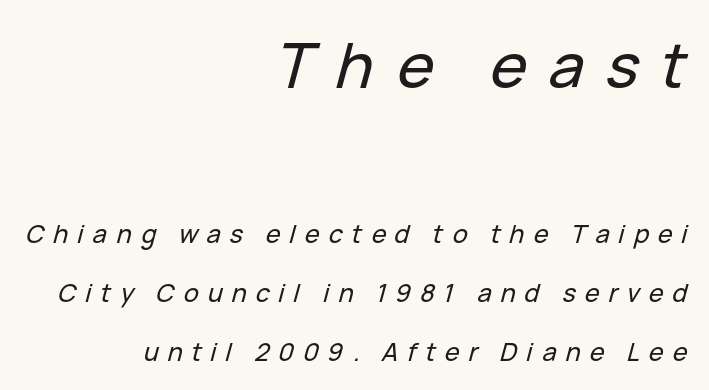
The setting favours the right margin, as signatures and pull-quotes sometimes do. Summary of vertical rhythm: relaxed, with wide interline spacing. In terms of posture, this sample is oblique. Glyph-to-glyph distance is far greater than everyday printed text.
